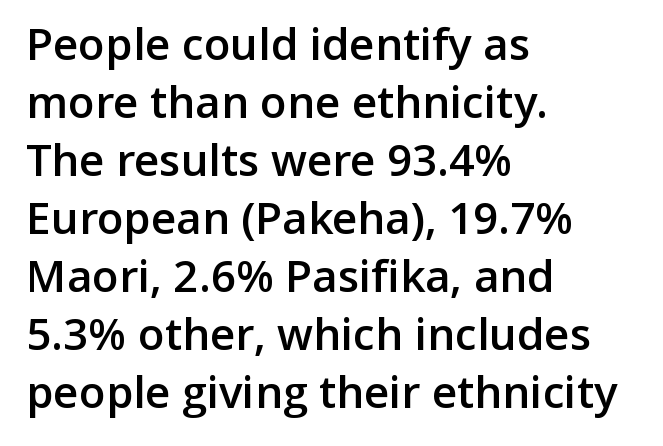
The image shows 44 px semibold sans-serif type, upright; set left-aligned, normal line spacing (1.32x), normal letter spacing, not underlined; low stroke contrast and a medium x-height.
